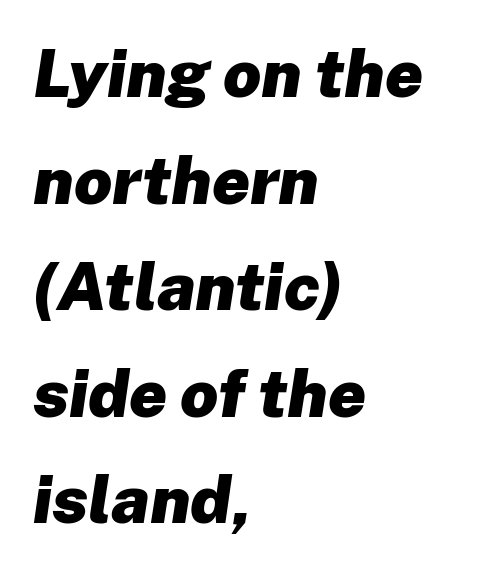
The image shows 67 px heavy type, italic (leaning right); set left-aligned, normal line spacing (1.59x), normal letter spacing, not underlined; low stroke contrast and a medium x-height.
